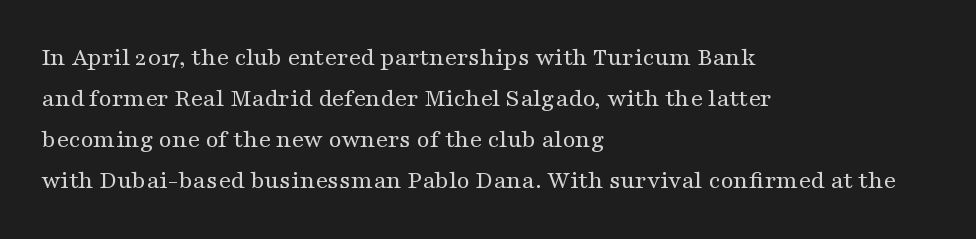
The words here are not underlined. Unbolded letterforms with no extra heft. Quick note: interline space is typical. These lines stack with their left ends in a neat column. Ordinary non-slanted type is in use. Here the glyphs are tracked normally, forming tight word shapes.
